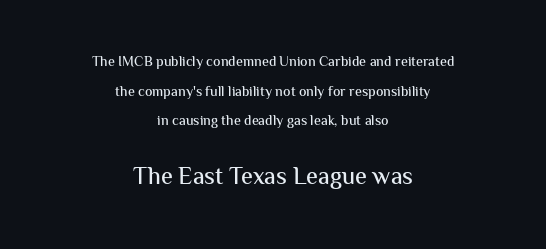
The image shows 24 px text type, upright; set centered, loose line spacing (2.11x), normal letter spacing, not underlined; the second (bottom) block is 1.71x larger.
